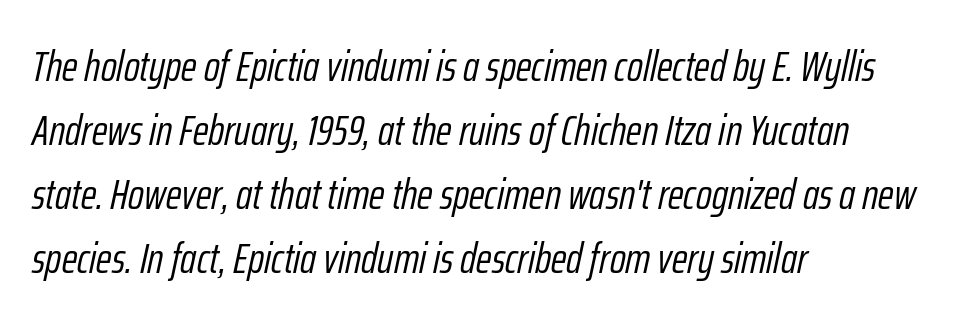
The image shows 43 px light, condensed type, italic (leaning right); set left-aligned, normal line spacing (1.49x), normal letter spacing, not underlined; low stroke contrast and a medium x-height.
